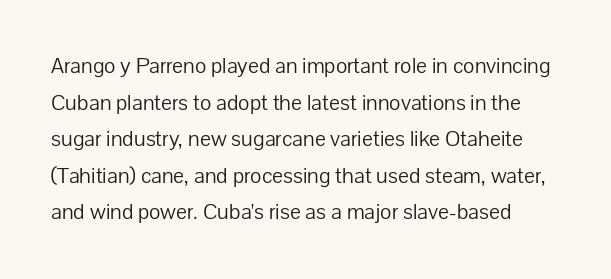
Q: Is the text bold? A: No.
Q: Is the text italic (slanted)? A: No, it is upright.
Q: Is the text underlined? A: No.
Q: Is the spacing between letters normal or unusually wide? A: Normal.
Q: Is the spacing between lines tight, normal or loose? A: Normal.
